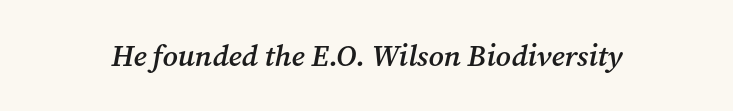
The image shows 30 px semibold serif type, italic (leaning right); set normal letter spacing, not underlined; medium stroke contrast and a medium x-height.
